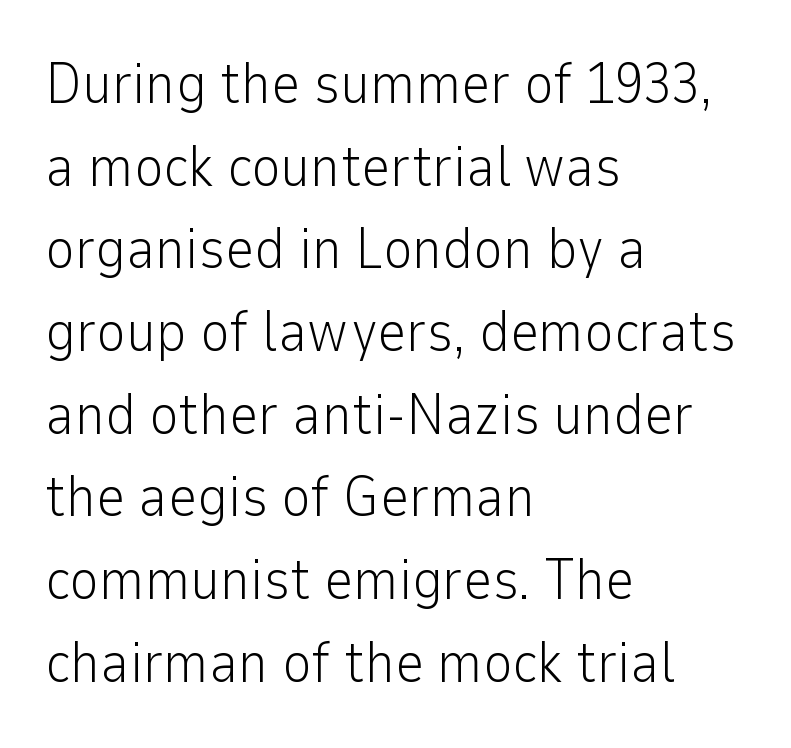
{"serif": "no", "italic": "no", "bold": "no", "weight": "light", "width": "normal", "stroke_contrast": "low", "x_height": "medium", "monospaced": "no", "underline": "no", "align": "left", "line_spacing": "normal", "line_spacing_ratio": 1.45, "letter_spacing": "normal", "letter_spacing_em": 0.0, "glyph_px": 57}
